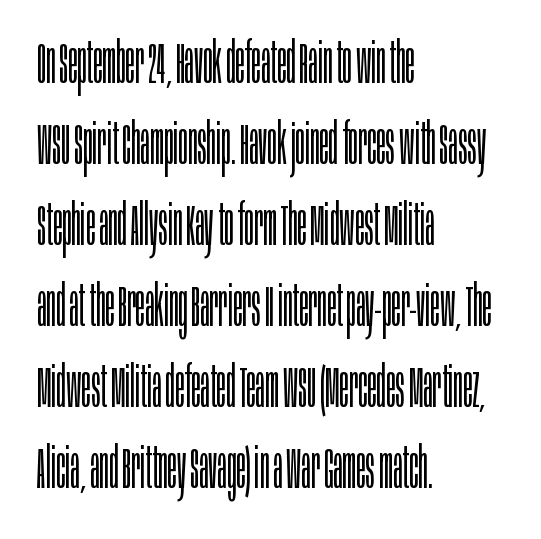
In terms of letterspacing, this is plain default setting. A bare baseline throughout the passage. Weight: not bold — regular or lighter. Nope, not italic — everything's standing straight.
